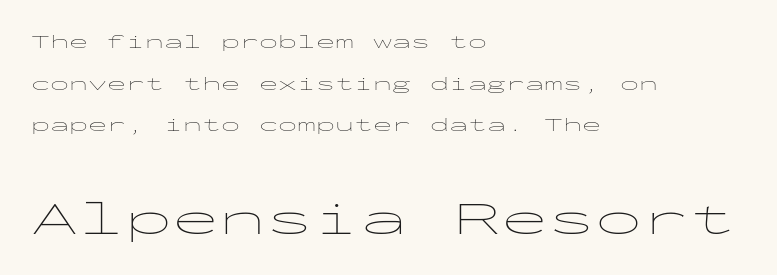
The image shows 47 px thin, wide sans-serif type, upright, monospaced; set left-aligned, loose line spacing (2.19x), normal letter spacing, not underlined; the second (bottom) block is 2.47x larger; low stroke contrast and a medium x-height.
